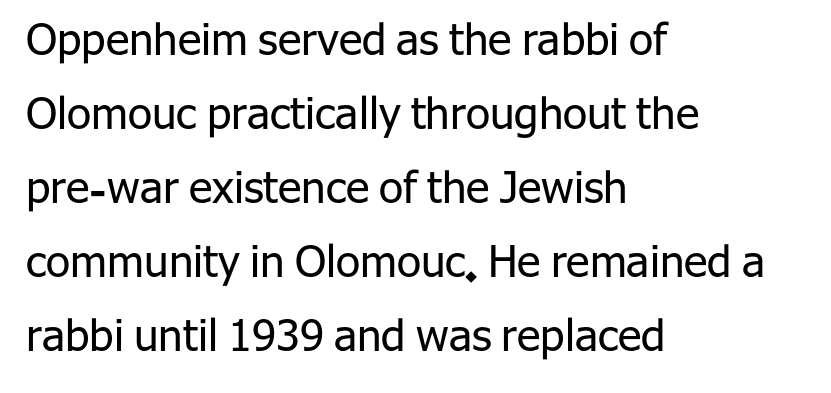
{"serif": "no", "italic": "no", "bold": "no", "weight": "regular", "width": "normal", "stroke_contrast": "low", "x_height": "medium", "monospaced": "no", "underline": "no", "align": "left", "line_spacing": "normal", "line_spacing_ratio": 1.68, "letter_spacing": "normal", "letter_spacing_em": 0.0, "glyph_px": 44}
